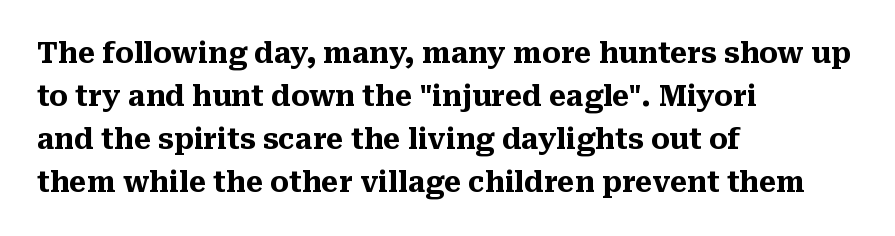
The image shows 28 px heavy serif type, upright; set left-aligned, normal line spacing (1.53x), normal letter spacing, not underlined; medium stroke contrast and a medium x-height.
